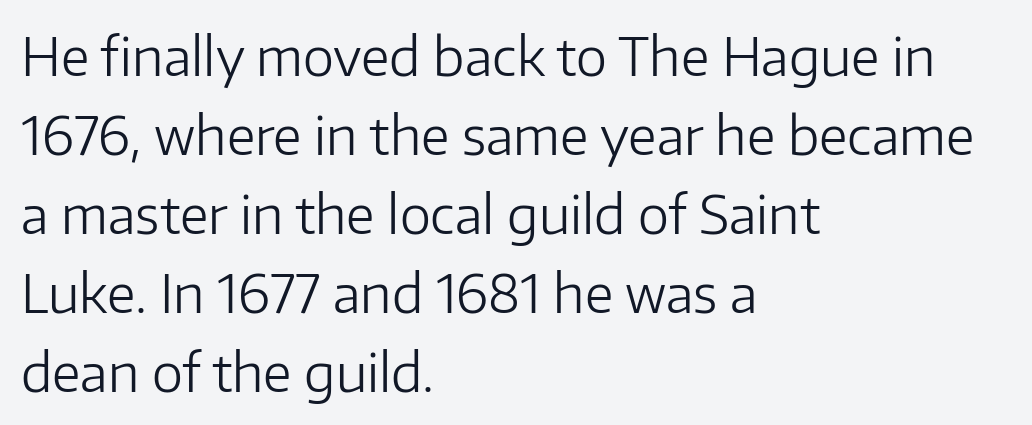
The image shows 53 px light sans-serif type, upright; set left-aligned, normal line spacing (1.49x), normal letter spacing, not underlined; low stroke contrast and a medium x-height.
